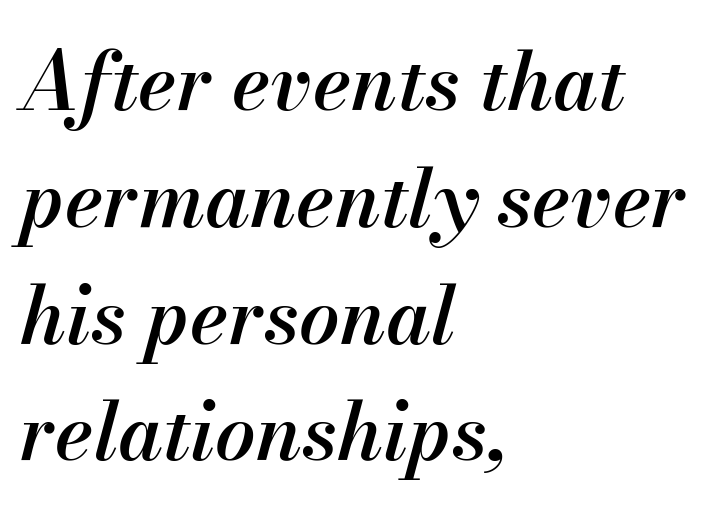
{"italic": "yes", "lean": "right", "slant_degrees": 13, "bold": "semi", "weight": "semibold", "width": "normal", "stroke_contrast": "medium", "x_height": "small", "monospaced": "no", "underline": "no", "align": "left", "line_spacing": "normal", "line_spacing_ratio": 1.46, "letter_spacing": "normal", "letter_spacing_em": 0.0, "glyph_px": 80}
